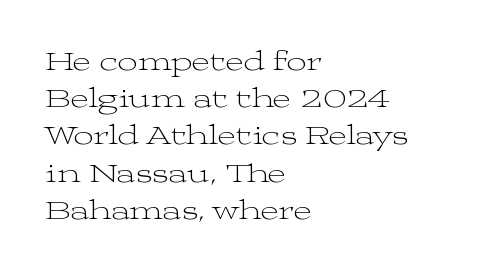
A quiet, ordinary-to-light weight characterises the typeface. Think of a printed novel: that variable character pitch is what you see here. Rows of type keep a routine distance in the vertical direction. If you drew a ruler down the left edge, every line would touch it. Yep, those are serifs on the letters. Honestly, there is no underline to notice here at all.
